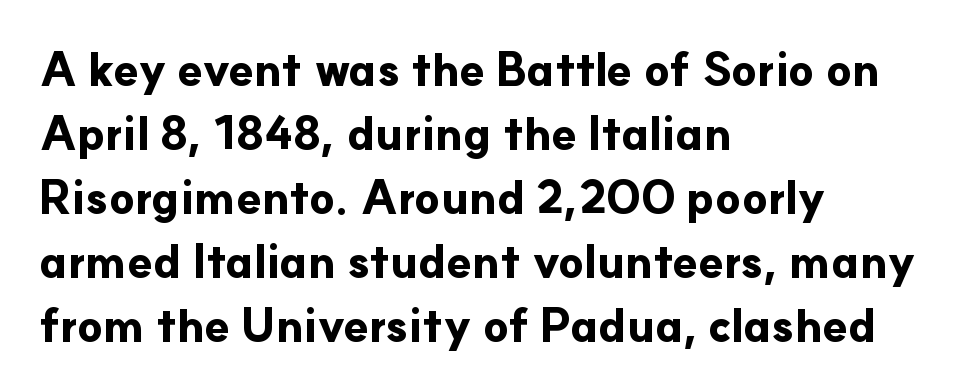
Letter spacing: default. This is roman type, the default non-slanted kind. Students, observe: this is what conventionally led text looks like. Teacher's note: observe the even left margin — that is flush-left alignment. Proportional: the letters do not fall into vertical columns. Note: no serifs on the glyphs.
